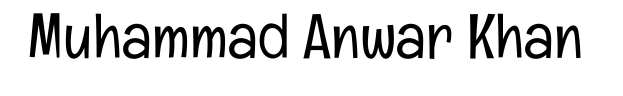
{"serif": "no", "italic": "no", "bold": "no", "weight": "light", "width": "condensed", "stroke_contrast": "low", "x_height": "medium", "monospaced": "no", "underline": "no", "letter_spacing": "normal", "letter_spacing_em": 0.0, "glyph_px": 63}
